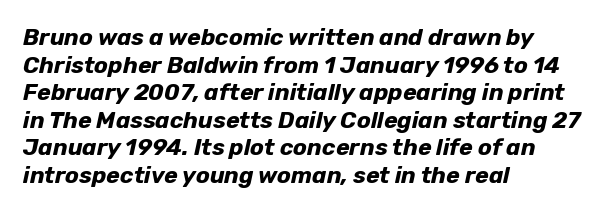
Q: Is the text bold? A: Yes.
Q: Is the text italic (slanted)? A: Yes, it leans right by about 12 degrees.
Q: Is the text underlined? A: No.
Q: How is the paragraph aligned? A: Left-aligned.
Q: Is the spacing between letters normal or unusually wide? A: Normal.
